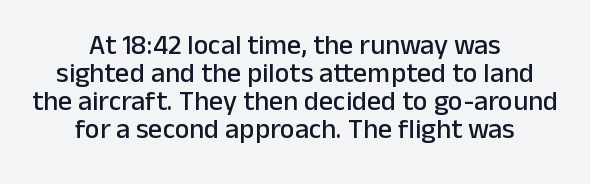
{"serif": "no", "italic": "no", "width": "normal", "stroke_contrast": "low", "x_height": "medium", "monospaced": "no", "underline": "no", "align": "center", "line_spacing": "tight", "line_spacing_ratio": 1.0, "letter_spacing": "normal", "letter_spacing_em": 0.0, "glyph_px": 28}
